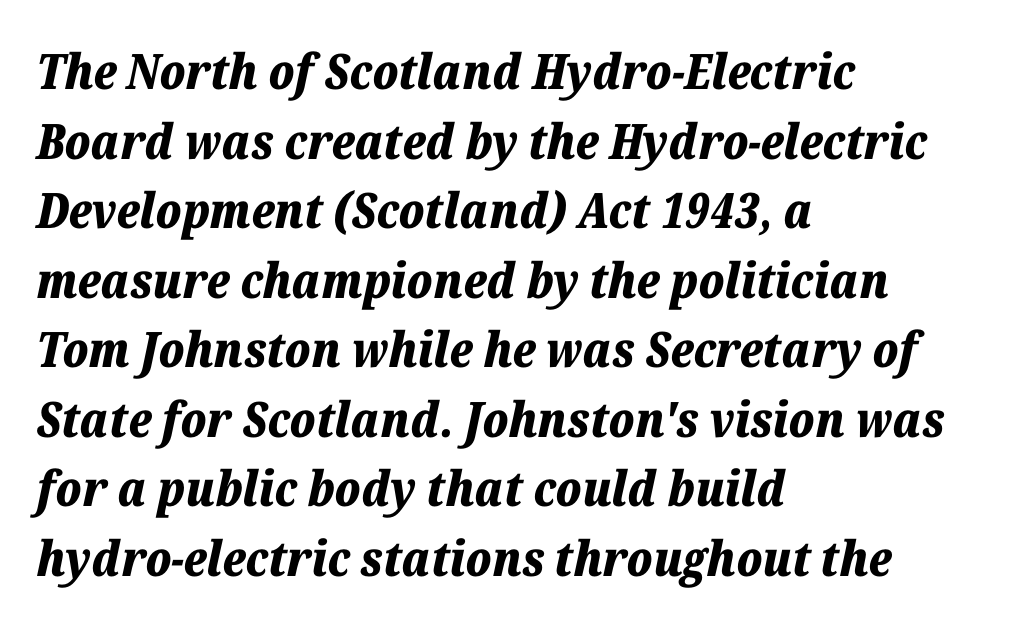
The image shows 49 px bold type, italic (leaning right); set left-aligned, normal line spacing (1.42x), normal letter spacing, not underlined; low stroke contrast and a medium x-height.
